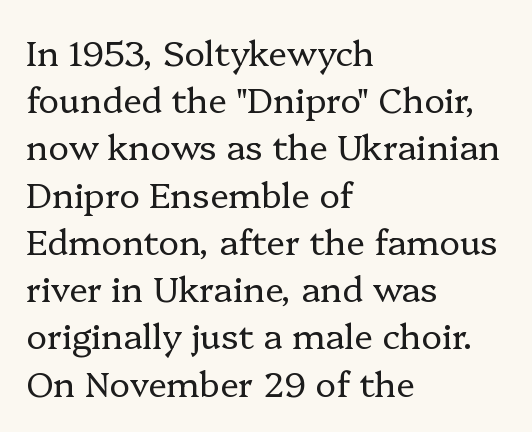
The image shows 35 px regular-weight serif type, upright; set left-aligned, normal line spacing (1.35x), normal letter spacing, not underlined; low stroke contrast and a medium x-height.
